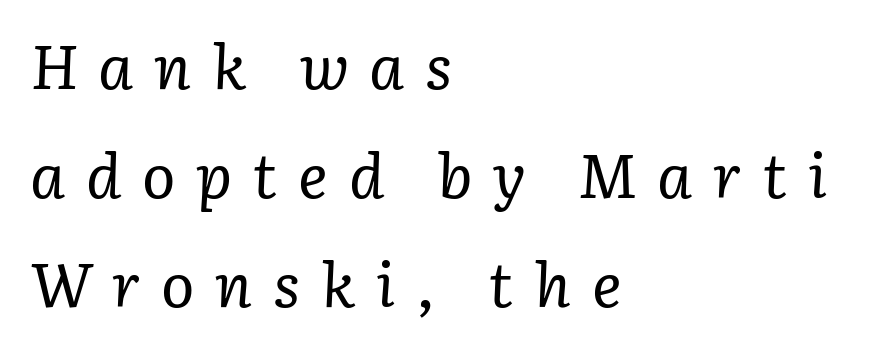
The image shows 62 px regular-weight serif type, italic (leaning right); set left-aligned, line spacing 1.76x, unusually wide letter spacing (+0.33 em), not underlined; low stroke contrast and a medium x-height.
